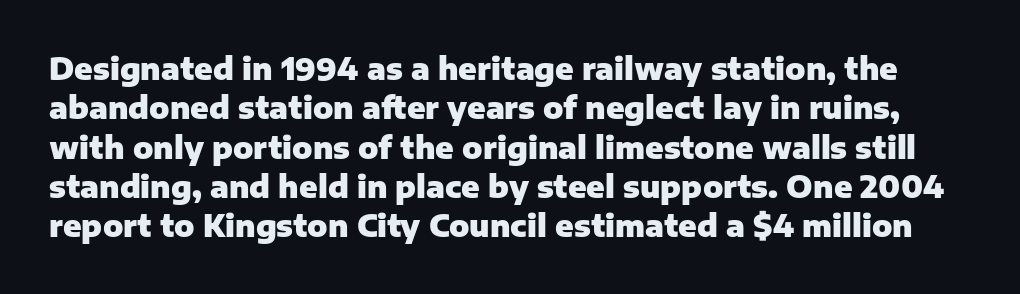
Check the space under the baseline: it is left empty. Here the designer chose a conventional face with non-uniform glyph widths. You can tell from the bare stems that sans-serif type was used. The characters look thick and weighty, a clear bold. Does the lettering tilt? It doesn't — this is upright. In terms of letterspacing, this is plain default setting.
